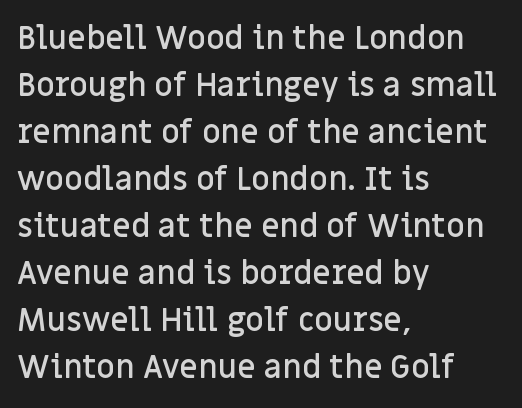
The image shows 32 px semibold sans-serif type, upright; set left-aligned, normal line spacing (1.47x), normal letter spacing, not underlined; low stroke contrast and a large x-height.
